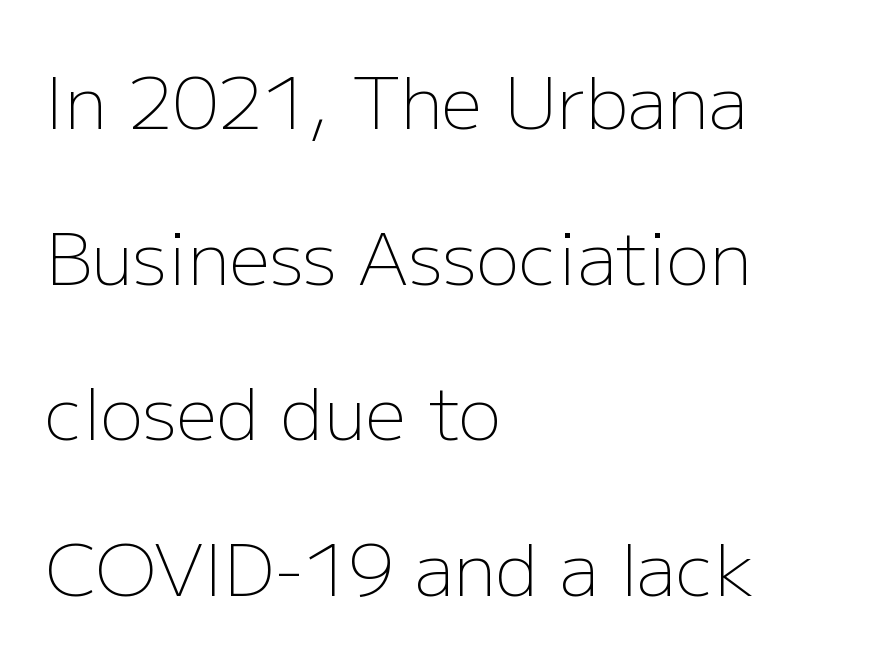
{"serif": "no", "italic": "no", "bold": "no", "weight": "light", "width": "normal", "stroke_contrast": "low", "x_height": "medium", "monospaced": "no", "underline": "no", "align": "left", "line_spacing": "loose", "line_spacing_ratio": 2.16, "letter_spacing": "normal", "letter_spacing_em": 0.0, "glyph_px": 72}
